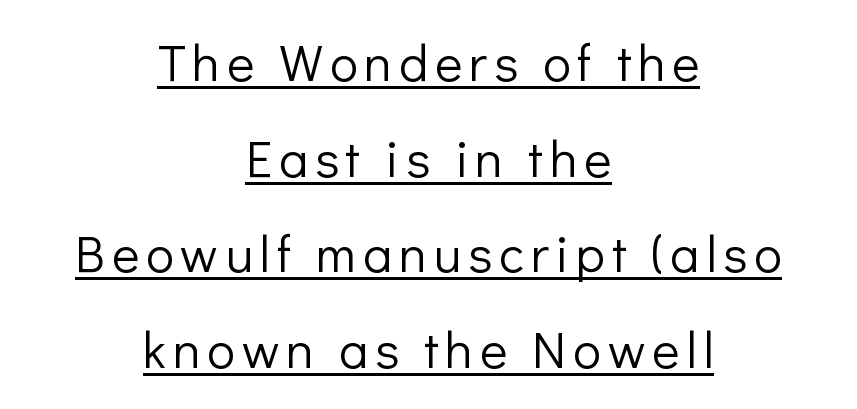
This sample carries an underscore along the baseline area. Posture: vertical. Nope, no serifs anywhere on these letters. Layout note: lines centered. Think of a printed novel: that variable character pitch is what you see here.
